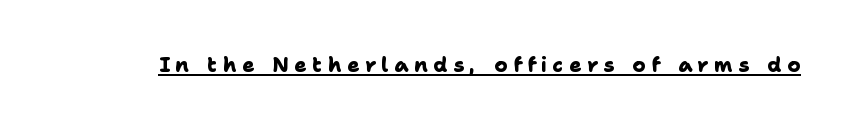
In terms of letterspacing, this is a distinctly airy, spread setting. The rendering uses a bold face; every stroke is thick and dark. Glance below the letters and you will spot a drawn line.
